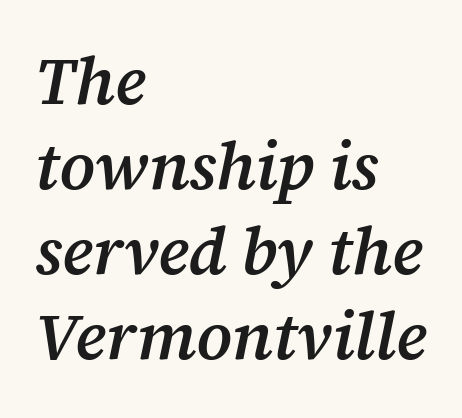
The image shows 66 px semibold serif type, italic (leaning right); set left-aligned, normal line spacing (1.29x), normal letter spacing, not underlined; medium stroke contrast and a medium x-height.
